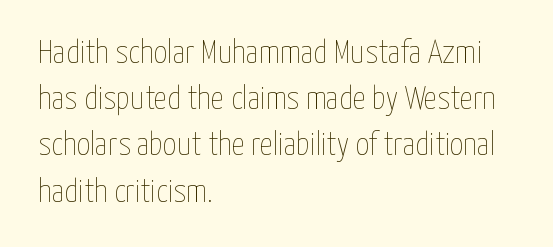
{"italic": "no", "bold": "no", "weight": "thin", "width": "condensed", "stroke_contrast": "low", "x_height": "medium", "monospaced": "no", "underline": "no", "align": "left", "line_spacing": "normal", "line_spacing_ratio": 1.4, "letter_spacing": "normal", "letter_spacing_em": 0.0, "glyph_px": 33}
